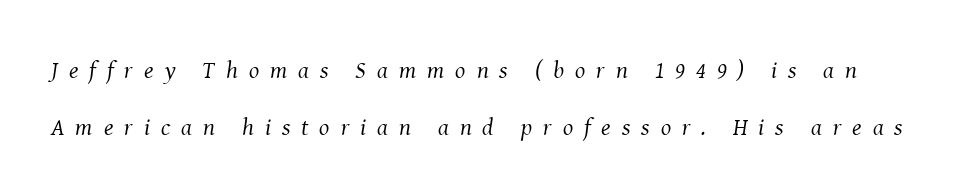
{"italic": "yes", "lean": "right", "slant_degrees": 8, "bold": "no", "underline": "no", "line_spacing": "loose", "line_spacing_ratio": 2.36, "letter_spacing": "wide", "letter_spacing_em": 0.46, "glyph_px": 24}
